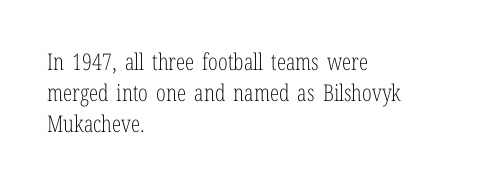
The image shows 23 px text type, upright; set left-aligned, normal line spacing (1.35x), normal letter spacing, not underlined.
